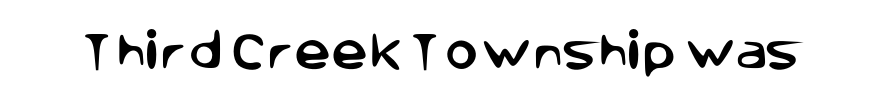
This sample uses plain, unmodified letter spacing. Proportional: the letters do not fall into vertical columns. The zone under the glyphs is completely vacant. The lettering stays uniformly vertical, giving the passage a roman look. Nothing sits at the stroke ends, so this counts as sans-serif.
